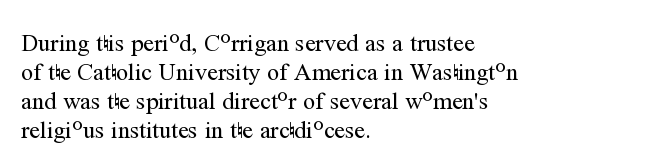
{"italic": "no", "bold": "no", "underline": "no", "align": "left", "line_spacing_ratio": 1.21, "letter_spacing": "normal", "letter_spacing_em": 0.0, "glyph_px": 24}
